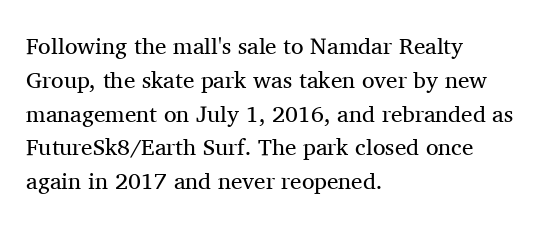
Q: Is the text bold? A: No.
Q: Is the text italic (slanted)? A: No, it is upright.
Q: Is the text underlined? A: No.
Q: How is the paragraph aligned? A: Left-aligned.
Q: Is the spacing between letters normal or unusually wide? A: Normal.
Q: Is the spacing between lines tight, normal or loose? A: Normal.
